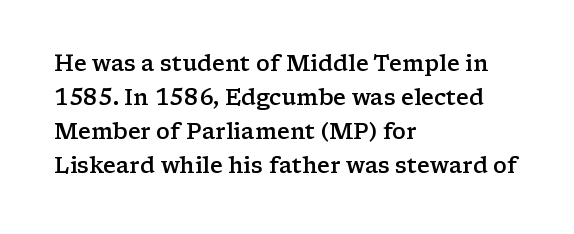
Q: Is the text bold? A: Semi-bold.
Q: Is the text italic (slanted)? A: No, it is upright.
Q: Is the text underlined? A: No.
Q: How is the paragraph aligned? A: Left-aligned.
Q: Is the spacing between letters normal or unusually wide? A: Normal.
Q: Is the spacing between lines tight, normal or loose? A: Normal.
